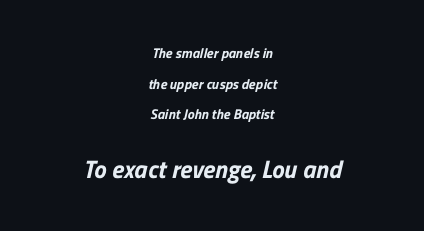
Words float on clear page, feet unadorned. Here the second block reads like a headline and the first like body copy. If you folded the block vertically in half, each line would mirror itself in length. Widely set lines give the paragraph a tall, airy silhouette.
